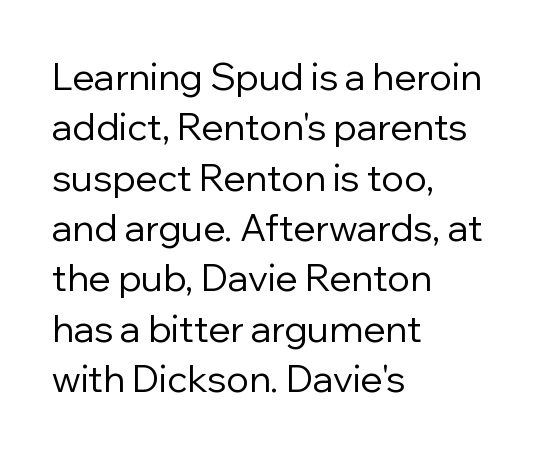
{"serif": "no", "italic": "no", "bold": "no", "weight": "regular", "width": "normal", "stroke_contrast": "low", "x_height": "medium", "monospaced": "no", "underline": "no", "align": "left", "line_spacing": "normal", "line_spacing_ratio": 1.36, "letter_spacing": "normal", "letter_spacing_em": 0.0, "glyph_px": 37}
